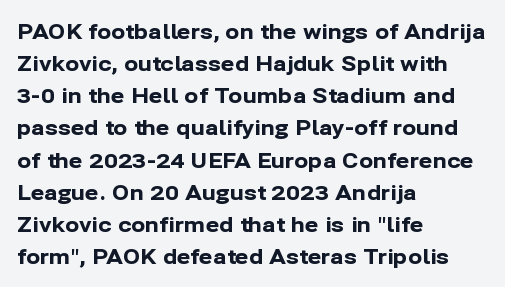
{"italic": "no", "bold": "yes", "underline": "no", "align": "left", "line_spacing": "normal", "line_spacing_ratio": 1.53, "letter_spacing": "normal", "letter_spacing_em": 0.0, "glyph_px": 21}
